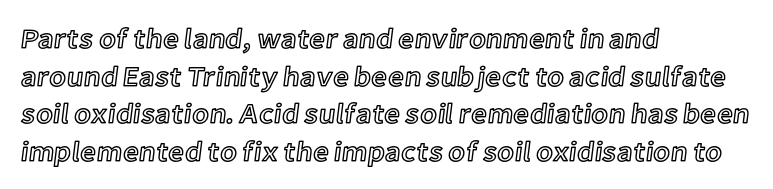
Each word holds together tightly as a unit, with standard inter-letter gaps. A bare baseline throughout the passage. How would I describe the line gaps? Plain and ordinary. Caption: multi-line text, flush left, ragged right. The face used here is proportionally spaced, like ordinary book or web type.
